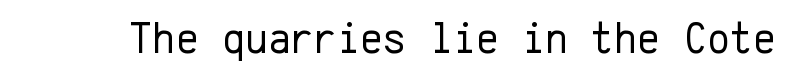
{"serif": "no", "italic": "no", "bold": "no", "weight": "regular", "width": "normal", "stroke_contrast": "low", "x_height": "medium", "monospaced": "yes", "underline": "no", "letter_spacing": "normal", "letter_spacing_em": 0.0, "glyph_px": 44}
